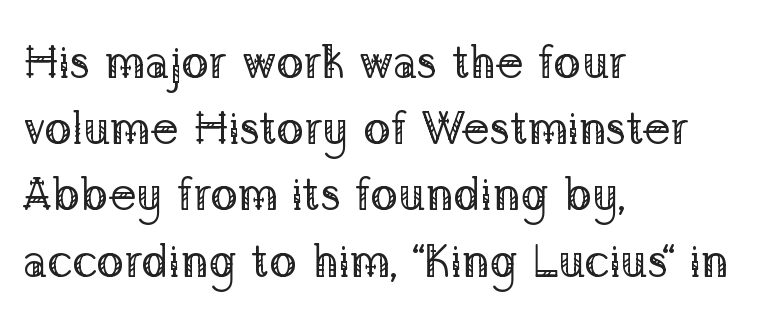
Q: Is the text bold? A: No.
Q: Is the text italic (slanted)? A: No, it is upright.
Q: Is the typeface a serif or a sans-serif typeface? A: Serif.
Q: Is the text underlined? A: No.
Q: How is the paragraph aligned? A: Left-aligned.
Q: Is the spacing between letters normal or unusually wide? A: Normal.
Q: Is the spacing between lines tight, normal or loose? A: Normal.
Q: Width (condensed, normal, or wide)? A: Normal.
Q: Stroke contrast? A: Low.
Q: x-height? A: Medium.
Q: Monospaced? A: No.
